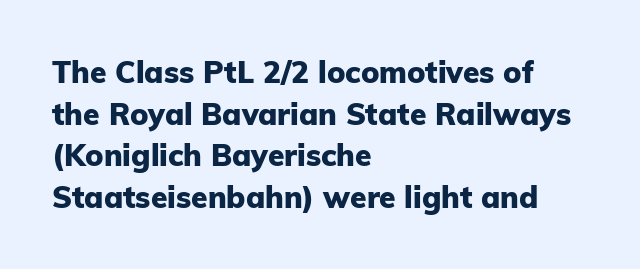
Q: Is the text bold? A: Yes.
Q: Is the text italic (slanted)? A: No, it is upright.
Q: Is the typeface a serif or a sans-serif typeface? A: Sans-serif.
Q: Is the text underlined? A: No.
Q: How is the paragraph aligned? A: Left-aligned.
Q: Is the spacing between letters normal or unusually wide? A: Normal.
Q: Is the spacing between lines tight, normal or loose? A: Normal.
Q: Width (condensed, normal, or wide)? A: Normal.
Q: Stroke contrast? A: Low.
Q: x-height? A: Medium.
Q: Monospaced? A: No.
